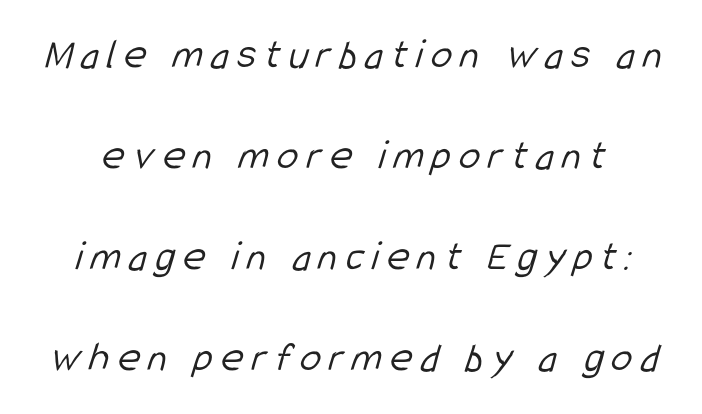
Stroke terminals: plain, sans-serif. The passage shown is typed in a proportional face where columns would drift. Is there much room between lines? Yes — plenty of vertical air separates them. Heft: none added — not bold. Bare-footed words on every line.
